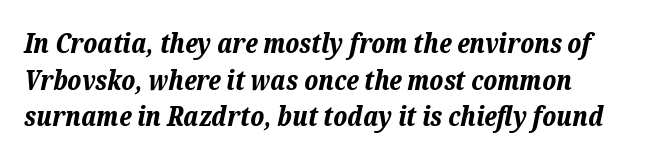
The image shows 27 px bold type, italic (leaning right); set left-aligned, normal line spacing (1.36x), normal letter spacing, not underlined.
